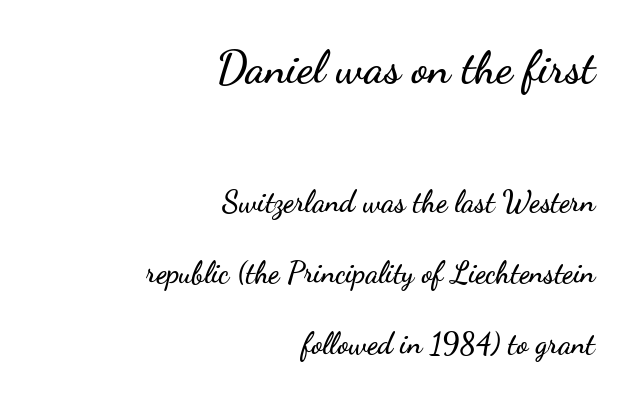
{"serif": "no", "width": "wide", "stroke_contrast": "low", "x_height": "small", "monospaced": "no", "underline": "no", "align": "right", "line_spacing": "loose", "line_spacing_ratio": 2.37, "letter_spacing": "normal", "letter_spacing_em": 0.0, "larger_block": "first", "size_ratio": 1.5, "glyph_px": 45}
